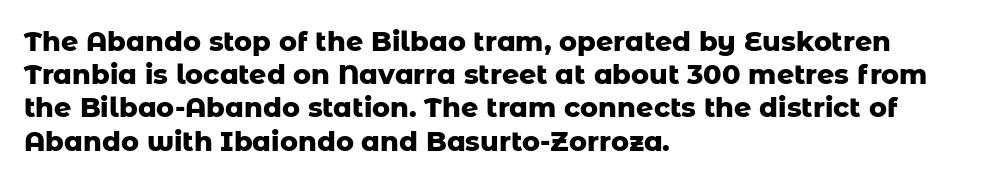
The image shows 27 px bold type, upright; set left-aligned, line spacing 1.23x, normal letter spacing, not underlined.
